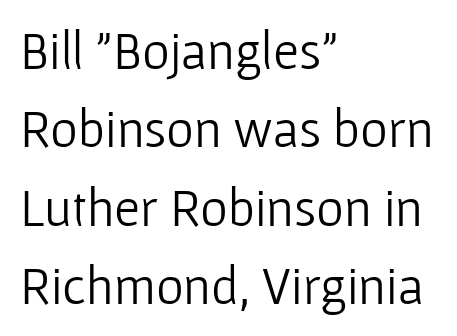
Q: Is the text bold? A: No.
Q: Is the text italic (slanted)? A: No, it is upright.
Q: Is the typeface a serif or a sans-serif typeface? A: Sans-serif.
Q: Is the text underlined? A: No.
Q: How is the paragraph aligned? A: Left-aligned.
Q: Is the spacing between letters normal or unusually wide? A: Normal.
Q: Is the spacing between lines tight, normal or loose? A: Normal.
Q: Width (condensed, normal, or wide)? A: Normal.
Q: Stroke contrast? A: Low.
Q: x-height? A: Medium.
Q: Monospaced? A: No.
